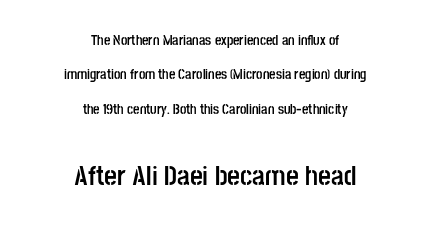
{"serif": "no", "italic": "no", "bold": "yes", "weight": "semibold", "width": "condensed", "stroke_contrast": "low", "x_height": "large", "monospaced": "no", "underline": "no", "align": "center", "line_spacing": "loose", "line_spacing_ratio": 2.46, "letter_spacing": "normal", "letter_spacing_em": 0.0, "larger_block": "second", "size_ratio": 2.0, "glyph_px": 28}
